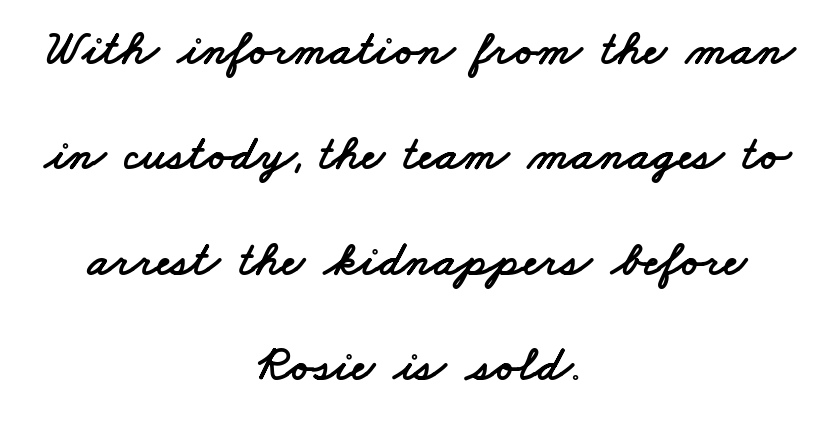
{"serif": "no", "width": "wide", "stroke_contrast": "low", "x_height": "small", "monospaced": "no", "underline": "no", "align": "center", "line_spacing": "loose", "line_spacing_ratio": 2.15, "letter_spacing": "normal", "letter_spacing_em": 0.0, "glyph_px": 49}
